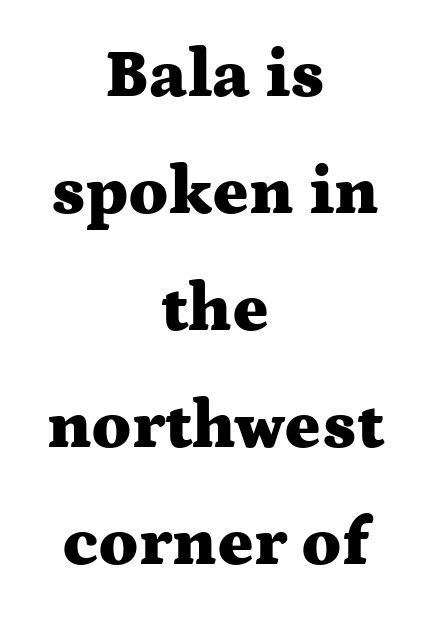
Q: Is the text bold? A: Yes.
Q: Is the text italic (slanted)? A: No, it is upright.
Q: Is the typeface a serif or a sans-serif typeface? A: Serif.
Q: Is the text underlined? A: No.
Q: How is the paragraph aligned? A: Centered.
Q: Is the spacing between letters normal or unusually wide? A: Normal.
Q: Width (condensed, normal, or wide)? A: Wide.
Q: Stroke contrast? A: Medium.
Q: x-height? A: Medium.
Q: Monospaced? A: No.
